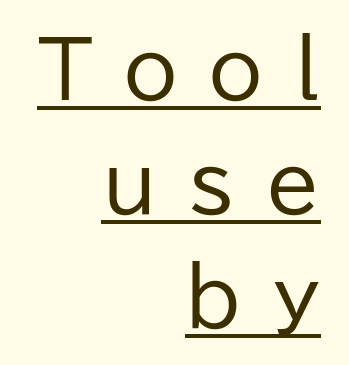
Q: Is the text bold? A: No.
Q: Is the text italic (slanted)? A: No, it is upright.
Q: Is the typeface a serif or a sans-serif typeface? A: Sans-serif.
Q: Is the text underlined? A: Yes.
Q: How is the paragraph aligned? A: Right-aligned.
Q: Is the spacing between letters normal or unusually wide? A: Unusually wide.
Q: Is the spacing between lines tight, normal or loose? A: Normal.
Q: Width (condensed, normal, or wide)? A: Normal.
Q: Stroke contrast? A: Low.
Q: x-height? A: Medium.
Q: Monospaced? A: No.
